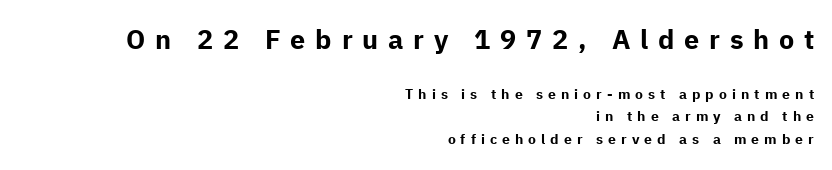
The image shows 27 px bold type, upright; set right-aligned, normal line spacing (1.6x), unusually wide letter spacing (+0.36 em), not underlined; the first (top) block is 1.93x larger.
